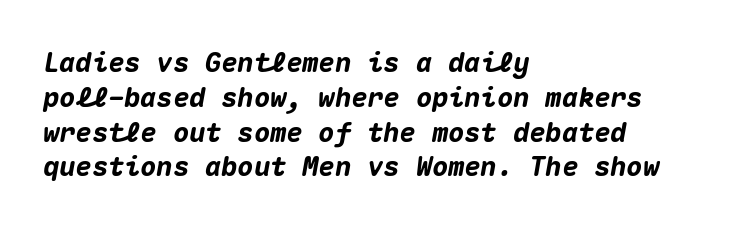
{"italic": "yes", "lean": "right", "slant_degrees": 10, "bold": "yes", "underline": "no", "align": "left", "line_spacing": "normal", "line_spacing_ratio": 1.29, "letter_spacing": "normal", "letter_spacing_em": 0.0, "glyph_px": 27}
